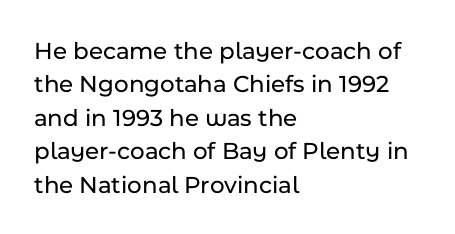
Q: Is the text italic (slanted)? A: No, it is upright.
Q: Is the text underlined? A: No.
Q: How is the paragraph aligned? A: Left-aligned.
Q: Is the spacing between letters normal or unusually wide? A: Normal.
Q: Is the spacing between lines tight, normal or loose? A: Normal.
